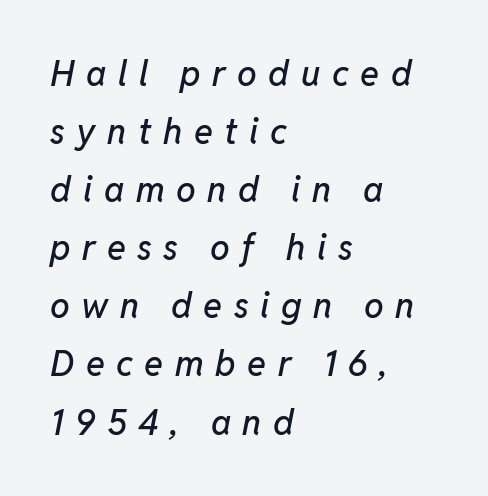
The image shows 35 px text type, italic (leaning right); set left-aligned, normal line spacing (1.66x), unusually wide letter spacing (+0.33 em), not underlined; low stroke contrast and a medium x-height.
